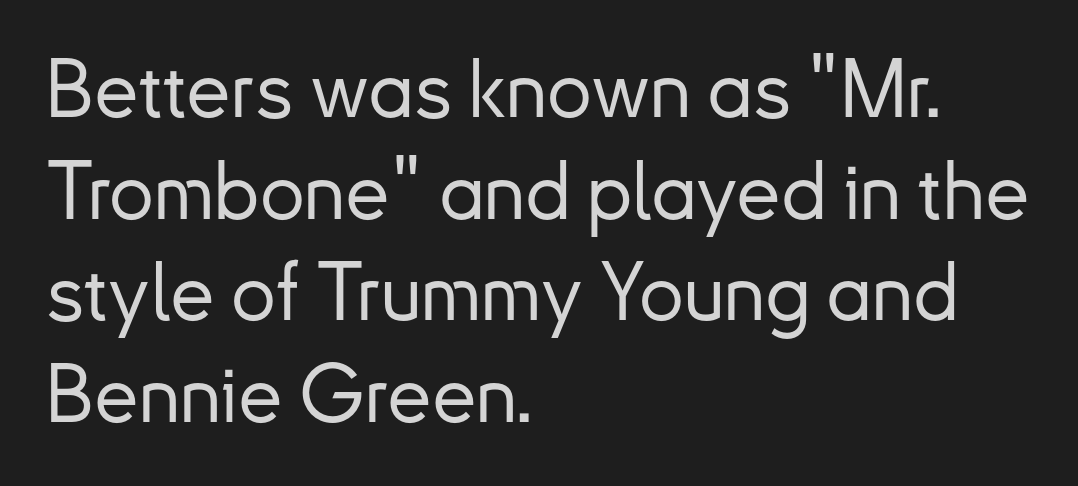
Q: Is the text italic (slanted)? A: No, it is upright.
Q: Is the typeface a serif or a sans-serif typeface? A: Sans-serif.
Q: Is the text underlined? A: No.
Q: How is the paragraph aligned? A: Left-aligned.
Q: Is the spacing between letters normal or unusually wide? A: Normal.
Q: Is the spacing between lines tight, normal or loose? A: Normal.
Q: Width (condensed, normal, or wide)? A: Normal.
Q: Stroke contrast? A: Low.
Q: x-height? A: Small.
Q: Monospaced? A: No.
